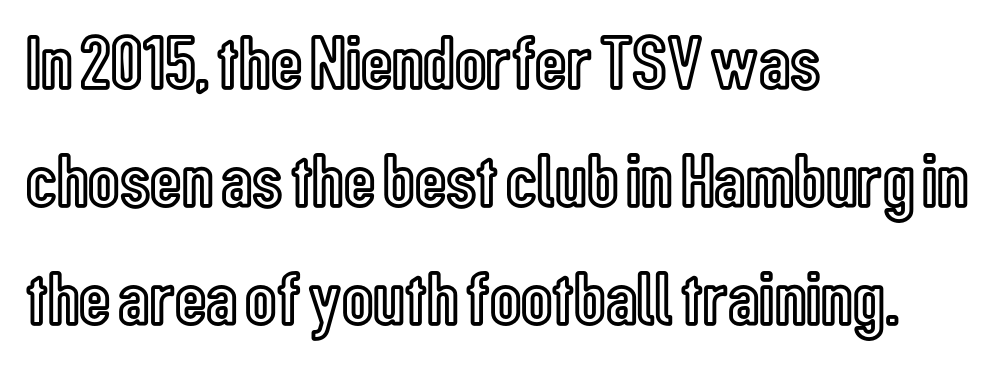
The image shows 77 px condensed type, upright; set left-aligned, normal line spacing (1.53x), normal letter spacing, not underlined; a medium x-height.
